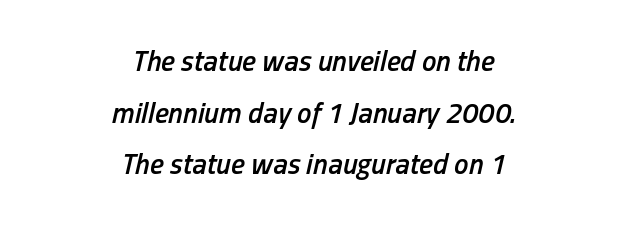
Its strokes are somewhat broadened, the hallmark of semibold type. The letters advance in unequal steps, a hallmark of proportional type. Emphasis-style slanted type is in use. The type is set solid horizontally, with unmodified tracking. The passage is arranged like a title page — every line centered. The specimen omits any rule beneath the text block's lines.
